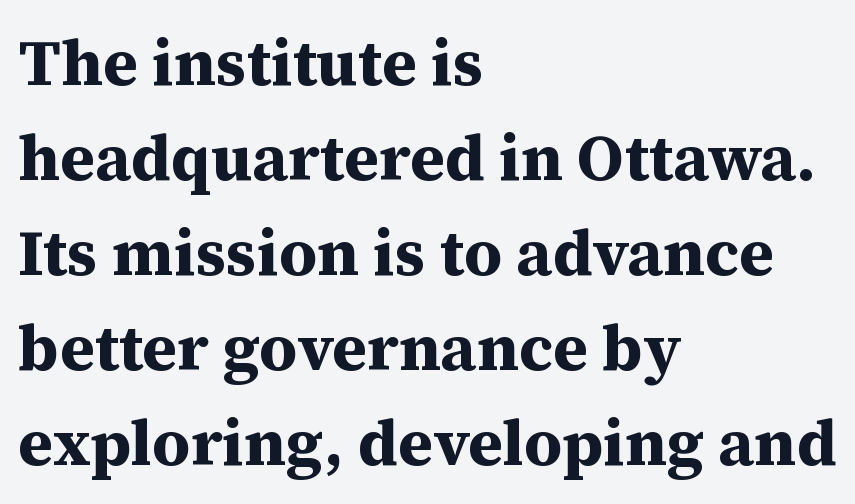
This is roman type, the default non-slanted kind. Nobody touched the tracking dial on this one. One-word summary of the alignment: left. Observe the serifs anchoring each vertical stroke in this sample. Emphasis by weight is at full strength: bold. The passage shown is typed in a proportional face where columns would drift.
